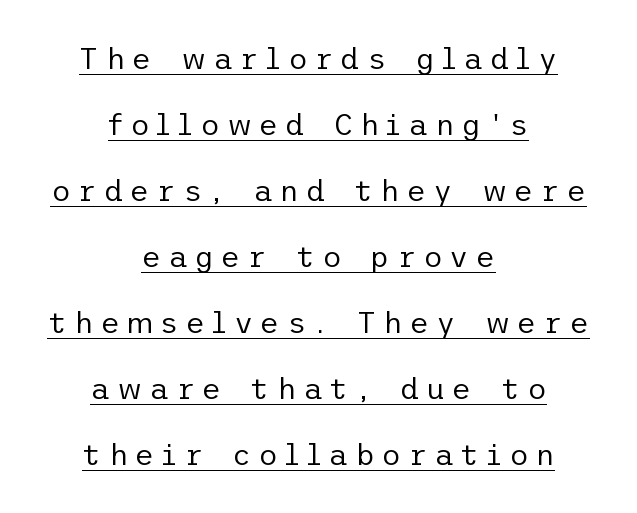
Horizontal alignment here is central, giving a formal, balanced look. Widely set lines give the paragraph a tall, airy silhouette. Unlike italic type, these characters show no tilt at all. The face used here is rendered with a markedly widened letterfit.
